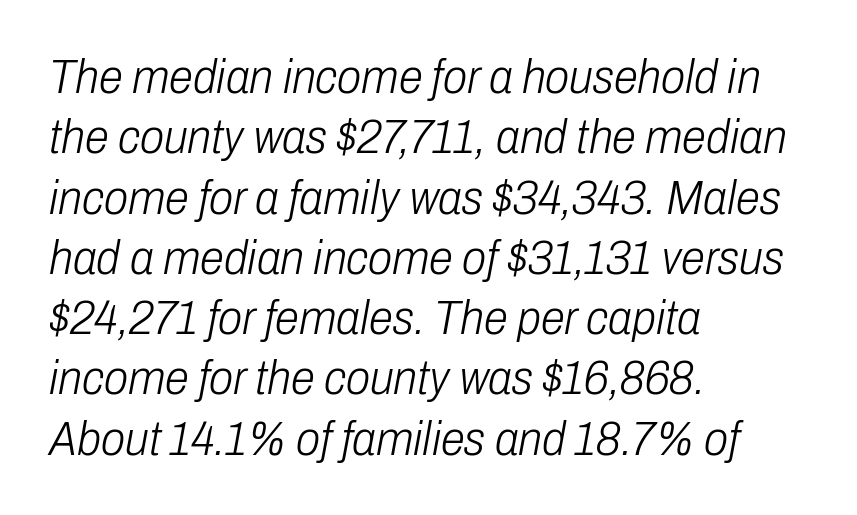
Weight class: somewhere from thin through regular. If you drew a ruler down the left edge, every line would touch it. In terms of posture, this sample is oblique. Just letters on the line, the space beneath them empty. Students, note that the glyphs here touch the page at normal intervals.
